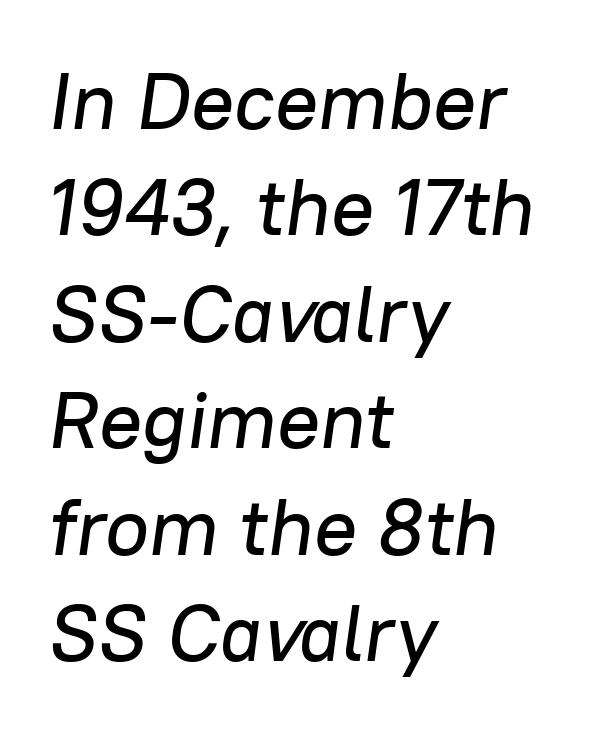
Q: Is the text italic (slanted)? A: Yes, it leans right by about 8 degrees.
Q: Is the text underlined? A: No.
Q: How is the paragraph aligned? A: Left-aligned.
Q: Is the spacing between letters normal or unusually wide? A: Normal.
Q: Is the spacing between lines tight, normal or loose? A: Normal.
Q: Width (condensed, normal, or wide)? A: Normal.
Q: Stroke contrast? A: Low.
Q: x-height? A: Medium.
Q: Monospaced? A: No.
